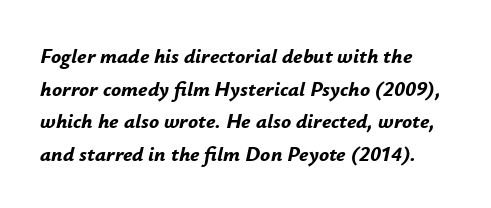
{"italic": "yes", "lean": "right", "slant_degrees": 12, "bold": "yes", "underline": "no", "line_spacing": "normal", "line_spacing_ratio": 1.55, "letter_spacing": "normal", "letter_spacing_em": 0.0, "glyph_px": 21}
